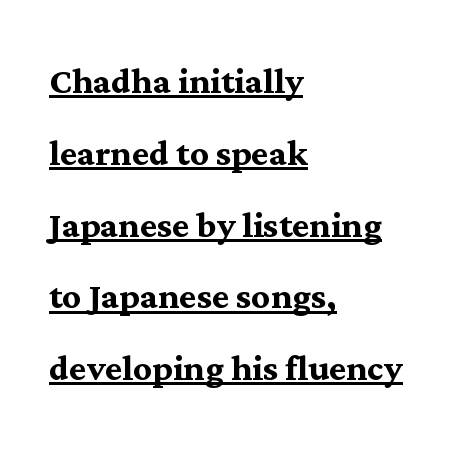
{"serif": "yes", "italic": "no", "bold": "yes", "weight": "semibold", "width": "normal", "stroke_contrast": "medium", "x_height": "medium", "monospaced": "no", "underline": "yes", "align": "left", "line_spacing": "normal", "line_spacing_ratio": 1.56, "letter_spacing": "normal", "letter_spacing_em": 0.0, "glyph_px": 46}
